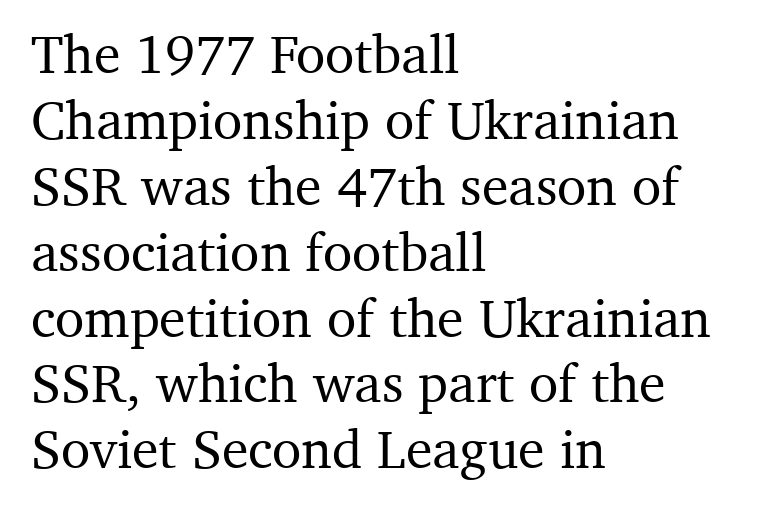
The image shows 54 px serif type, upright; set left-aligned, line spacing 1.22x, normal letter spacing, not underlined; medium stroke contrast and a medium x-height.
